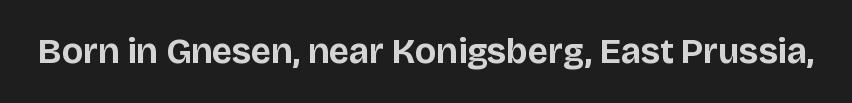
{"serif": "no", "italic": "no", "bold": "yes", "weight": "bold", "width": "normal", "stroke_contrast": "low", "x_height": "large", "monospaced": "no", "underline": "no", "letter_spacing": "normal", "letter_spacing_em": 0.0, "glyph_px": 35}
